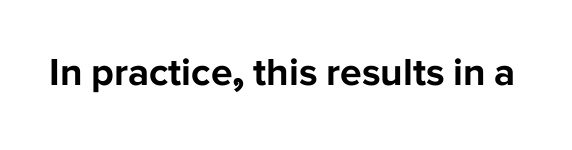
The face used here is rendered with its standard letterfit. Only glyphs here, with clear space below each row. Is this a fixed-width face? No — the glyphs have proportional, varying widths. Ordinary non-slanted type is in use. Thick stems and heavy bowls — unmistakably bold. The type family on display is of the sans-serif kind.
